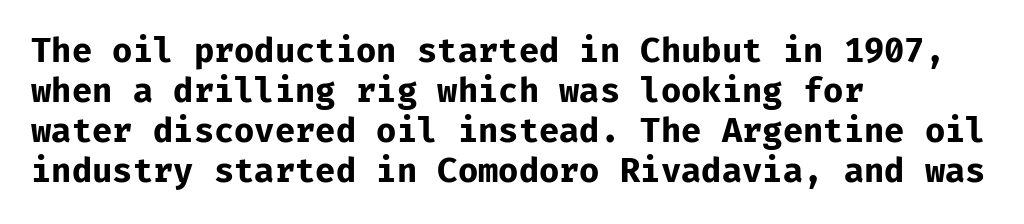
{"serif": "no", "italic": "no", "bold": "yes", "weight": "bold", "width": "normal", "stroke_contrast": "low", "x_height": "medium", "underline": "no", "align": "left", "line_spacing_ratio": 1.21, "letter_spacing": "normal", "letter_spacing_em": 0.0, "glyph_px": 33}
